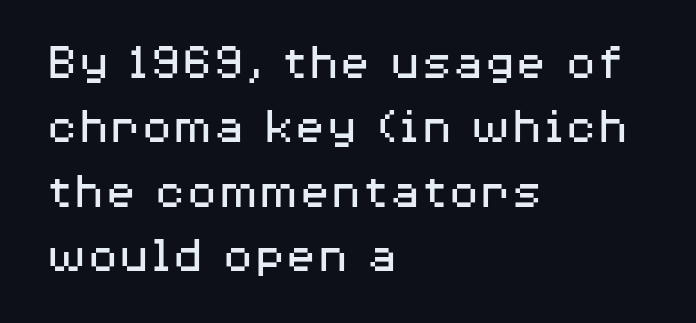
The image shows 52 px regular-weight, wide sans-serif type, upright; set left-aligned, line spacing 1.24x, normal letter spacing, not underlined; medium stroke contrast and a medium x-height.
